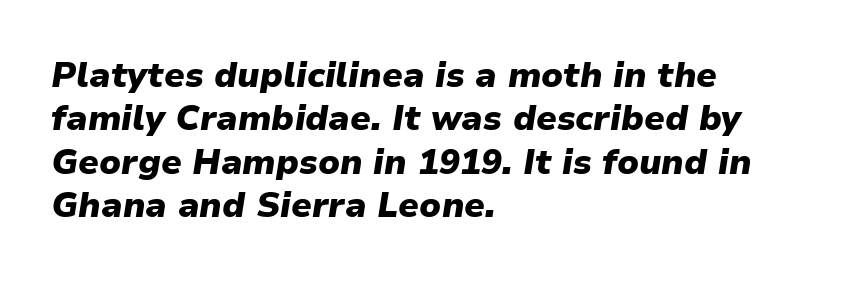
Q: Is the text bold? A: Yes.
Q: Is the text italic (slanted)? A: Yes, it leans right by about 9 degrees.
Q: Is the text underlined? A: No.
Q: How is the paragraph aligned? A: Left-aligned.
Q: Is the spacing between letters normal or unusually wide? A: Normal.
Q: Width (condensed, normal, or wide)? A: Normal.
Q: Stroke contrast? A: Low.
Q: x-height? A: Medium.
Q: Monospaced? A: No.
